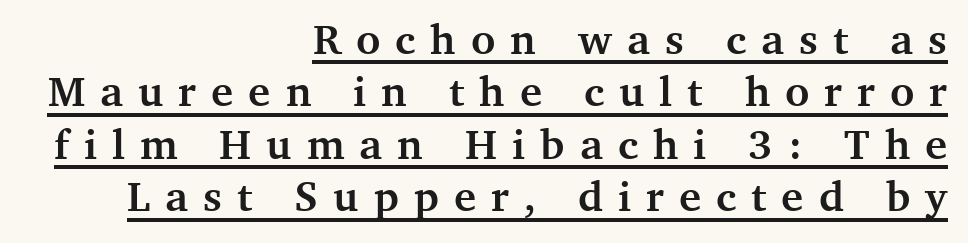
{"serif": "yes", "italic": "no", "bold": "yes", "weight": "semibold", "width": "normal", "stroke_contrast": "medium", "x_height": "medium", "monospaced": "no", "underline": "yes", "align": "right", "line_spacing": "normal", "line_spacing_ratio": 1.25, "letter_spacing": "wide", "letter_spacing_em": 0.36, "glyph_px": 42}
